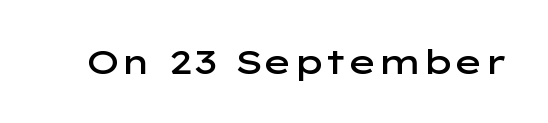
The image shows 34 px semibold, wide sans-serif type, upright; set normal letter spacing, not underlined; low stroke contrast and a medium x-height.
